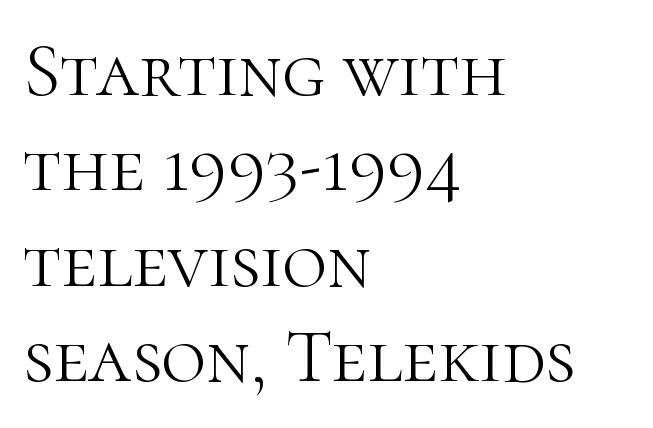
Q: Is the text bold? A: No.
Q: Is the text italic (slanted)? A: No, it is upright.
Q: Is the typeface a serif or a sans-serif typeface? A: Serif.
Q: Is the text underlined? A: No.
Q: How is the paragraph aligned? A: Left-aligned.
Q: Is the spacing between letters normal or unusually wide? A: Normal.
Q: Width (condensed, normal, or wide)? A: Normal.
Q: Stroke contrast? A: High.
Q: x-height? A: Medium.
Q: Monospaced? A: No.
